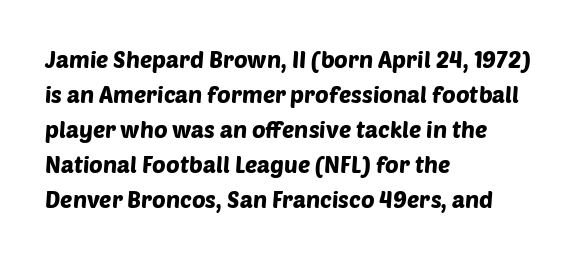
{"underline": "no", "align": "left", "line_spacing": "normal", "line_spacing_ratio": 1.52, "letter_spacing": "normal", "letter_spacing_em": 0.0, "glyph_px": 23}
